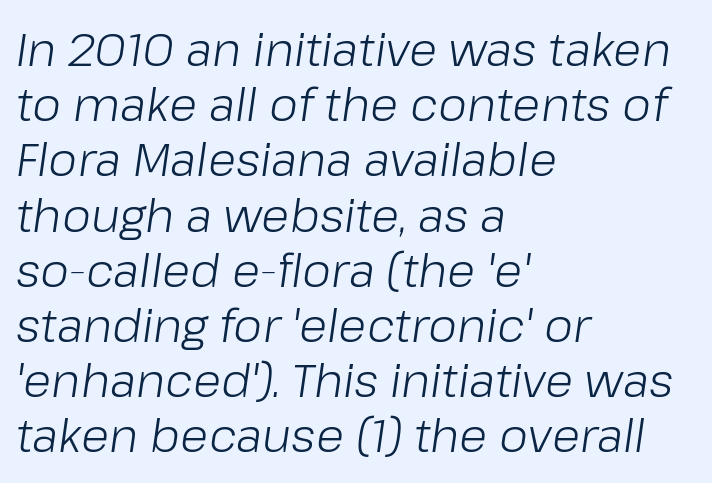
The image shows 46 px light type, italic (leaning right); set left-aligned, line spacing 1.2x, normal letter spacing, not underlined; low stroke contrast and a medium x-height.
